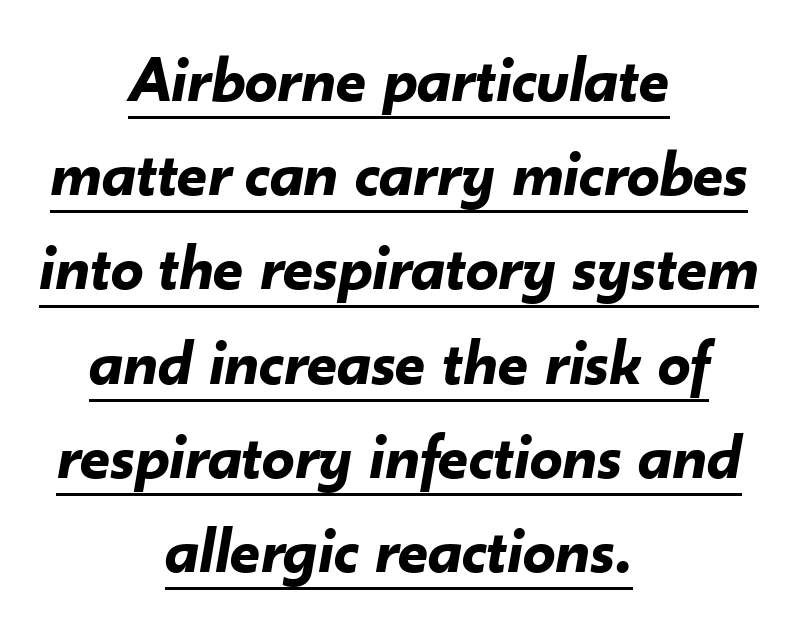
{"italic": "yes", "lean": "right", "slant_degrees": 10, "bold": "yes", "weight": "bold", "width": "normal", "stroke_contrast": "low", "x_height": "small", "monospaced": "no", "underline": "yes", "align": "center", "line_spacing": "normal", "line_spacing_ratio": 1.45, "letter_spacing": "normal", "letter_spacing_em": 0.0, "glyph_px": 65}
